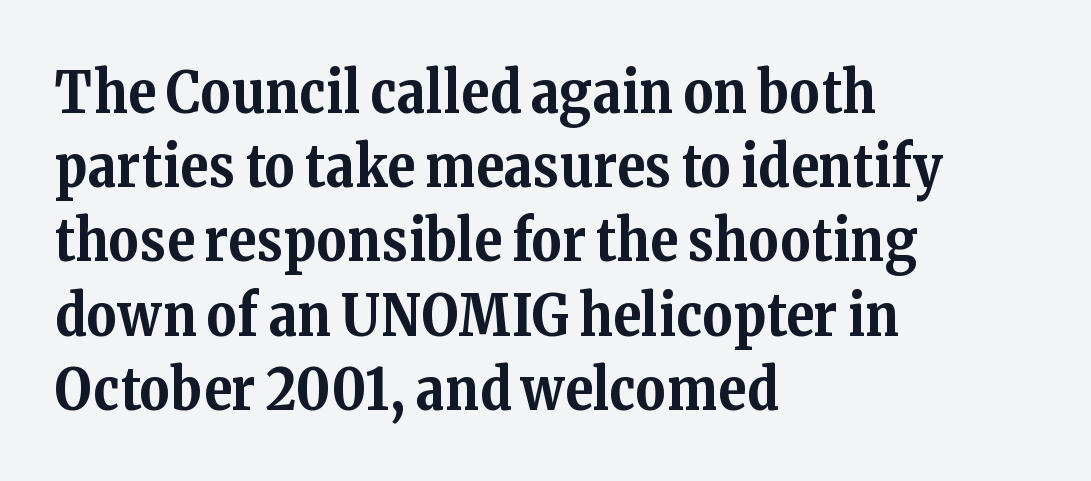
Q: Is the text bold? A: Yes.
Q: Is the text italic (slanted)? A: No, it is upright.
Q: Is the typeface a serif or a sans-serif typeface? A: Serif.
Q: Is the text underlined? A: No.
Q: How is the paragraph aligned? A: Left-aligned.
Q: Is the spacing between letters normal or unusually wide? A: Normal.
Q: Is the spacing between lines tight, normal or loose? A: Normal.
Q: Width (condensed, normal, or wide)? A: Normal.
Q: Stroke contrast? A: Medium.
Q: x-height? A: Medium.
Q: Monospaced? A: No.
